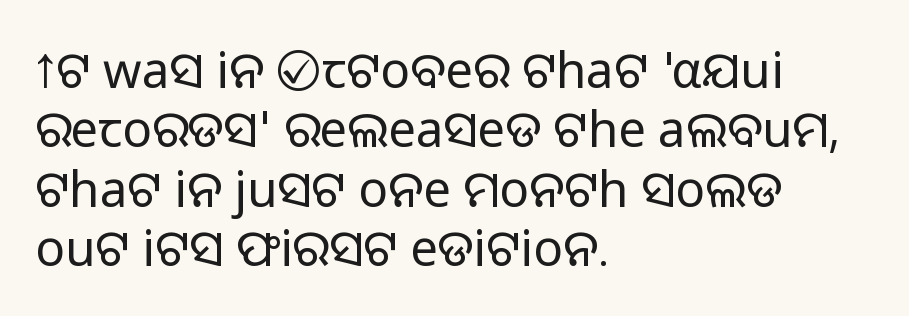
The image shows 49 px light sans-serif type, upright; set left-aligned, line spacing 1.21x, normal letter spacing, not underlined; low stroke contrast and a medium x-height.
